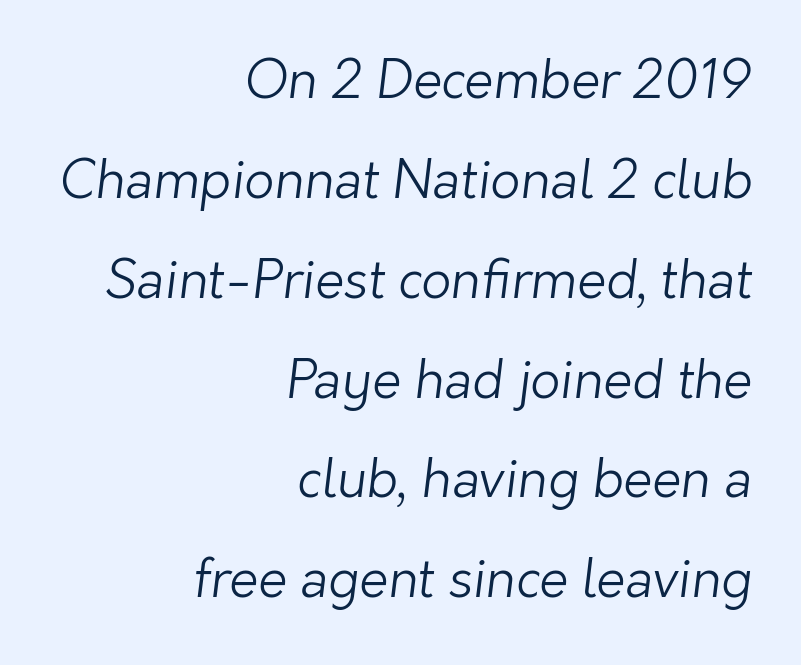
Q: Is the text bold? A: No.
Q: Is the typeface a serif or a sans-serif typeface? A: Sans-serif.
Q: Is the text underlined? A: No.
Q: How is the paragraph aligned? A: Right-aligned.
Q: Is the spacing between letters normal or unusually wide? A: Normal.
Q: Is the spacing between lines tight, normal or loose? A: Loose.
Q: Width (condensed, normal, or wide)? A: Normal.
Q: Stroke contrast? A: Low.
Q: x-height? A: Medium.
Q: Monospaced? A: No.
